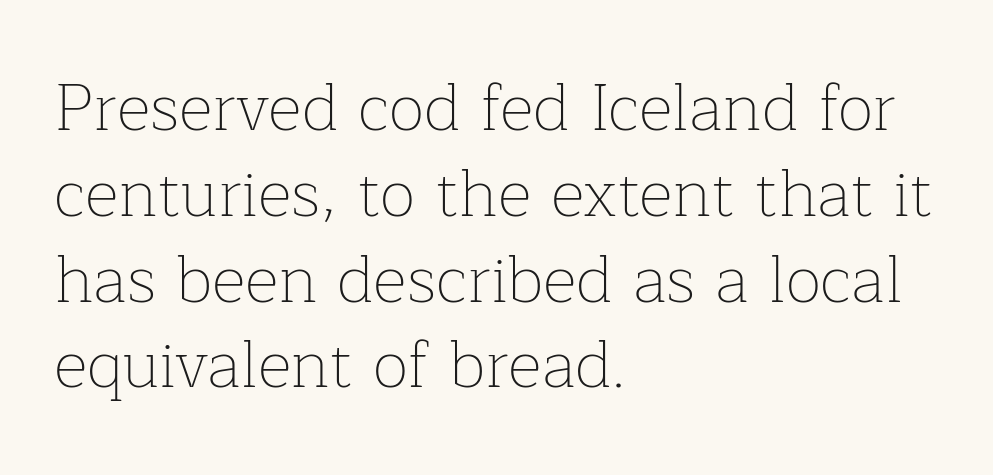
The image shows 66 px thin serif type, upright; set left-aligned, normal line spacing (1.3x), normal letter spacing, not underlined; low stroke contrast and a medium x-height.
